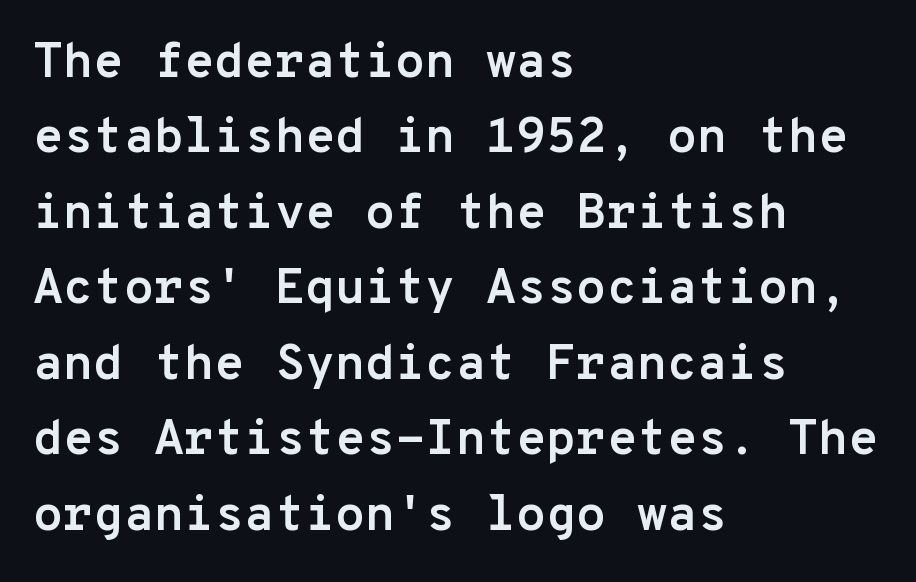
The image shows 49 px semibold sans-serif type, upright, monospaced; set left-aligned, normal line spacing (1.54x), normal letter spacing, not underlined; low stroke contrast and a medium x-height.
